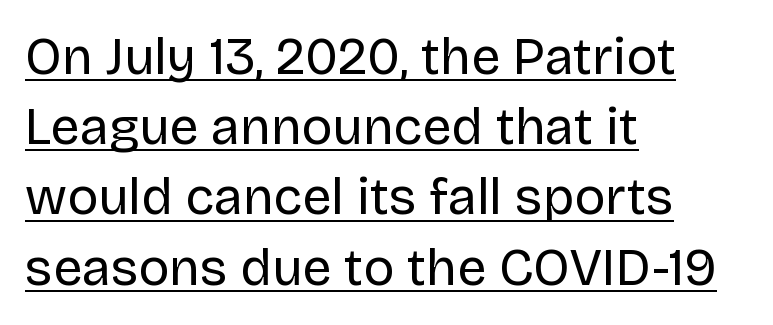
A student would call this left alignment; a typographer would say flush left, rag right. Descenders here cross a horizontal rule under the line. The letterforms sit at book weight or below. Unlike italic type, these characters show no tilt at all.
